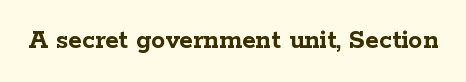
{"serif": "yes", "italic": "no", "bold": "yes", "weight": "semibold", "width": "wide", "stroke_contrast": "low", "x_height": "medium", "monospaced": "no", "underline": "no", "letter_spacing": "normal", "letter_spacing_em": 0.0, "glyph_px": 28}
